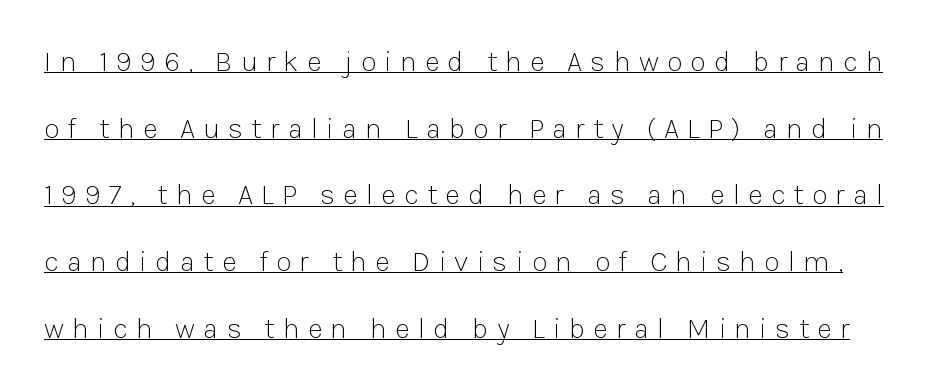
The image shows 29 px light sans-serif type, upright; set loose line spacing (2.3x), unusually wide letter spacing (+0.28 em), underlined; low stroke contrast and a medium x-height.
